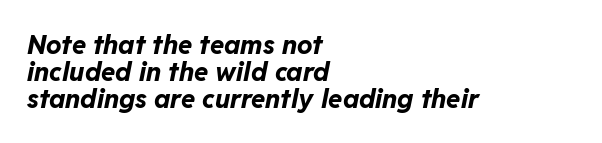
{"italic": "yes", "lean": "right", "slant_degrees": 11, "bold": "yes", "underline": "no", "align": "left", "line_spacing": "tight", "line_spacing_ratio": 1.03, "letter_spacing": "normal", "letter_spacing_em": 0.0, "glyph_px": 26}
